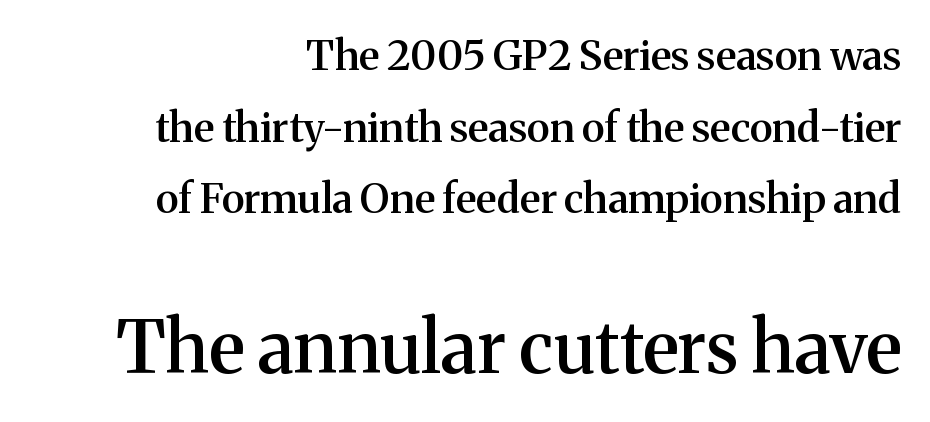
The image shows 72 px semibold serif type, upright; set right-aligned, line spacing 1.75x, normal letter spacing, not underlined; the second (bottom) block is 1.76x larger; medium stroke contrast and a medium x-height.
